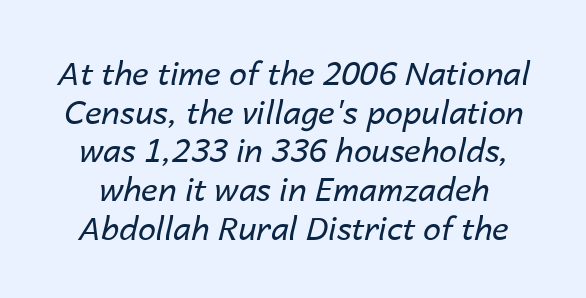
{"italic": "yes", "lean": "right", "slant_degrees": 14, "bold": "no", "weight": "regular", "width": "normal", "stroke_contrast": "low", "x_height": "medium", "monospaced": "no", "underline": "no", "line_spacing_ratio": 1.21, "letter_spacing": "normal", "letter_spacing_em": 0.0, "glyph_px": 32}
